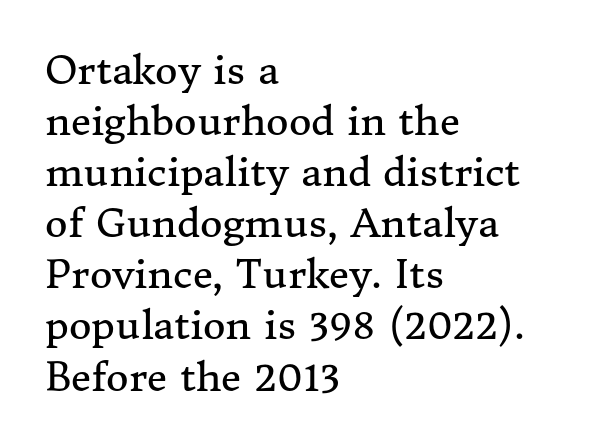
Q: Is the text bold? A: No.
Q: Is the text italic (slanted)? A: No, it is upright.
Q: Is the typeface a serif or a sans-serif typeface? A: Serif.
Q: Is the text underlined? A: No.
Q: How is the paragraph aligned? A: Left-aligned.
Q: Is the spacing between letters normal or unusually wide? A: Normal.
Q: Is the spacing between lines tight, normal or loose? A: Normal.
Q: Width (condensed, normal, or wide)? A: Normal.
Q: Stroke contrast? A: Medium.
Q: x-height? A: Medium.
Q: Monospaced? A: No.
